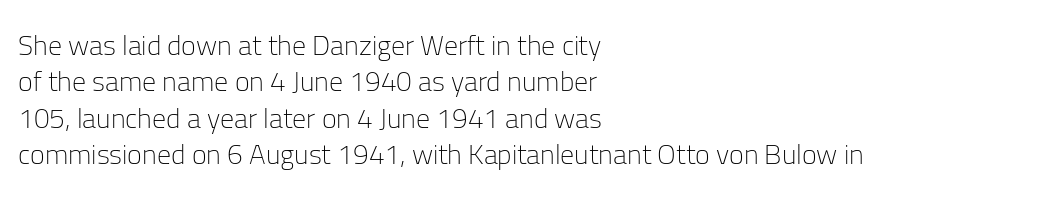
Q: Is the text bold? A: No.
Q: Is the text italic (slanted)? A: No, it is upright.
Q: Is the typeface a serif or a sans-serif typeface? A: Sans-serif.
Q: Is the text underlined? A: No.
Q: How is the paragraph aligned? A: Left-aligned.
Q: Is the spacing between letters normal or unusually wide? A: Normal.
Q: Is the spacing between lines tight, normal or loose? A: Normal.
Q: Width (condensed, normal, or wide)? A: Normal.
Q: Stroke contrast? A: Low.
Q: x-height? A: Medium.
Q: Monospaced? A: No.
